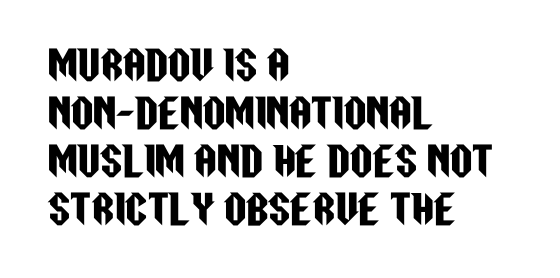
Only glyphs here, with clear space below each row. The lines are quadded left. Proportional: the letters do not fall into vertical columns. The font family rendered here belongs to the sans-serif group.
